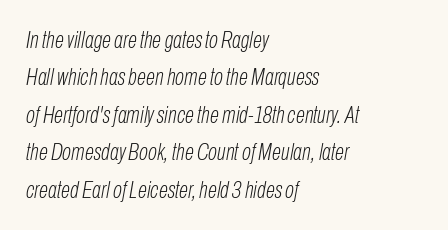
The image shows 24 px text type, italic (leaning right); set left-aligned, normal line spacing (1.56x), normal letter spacing, not underlined.
